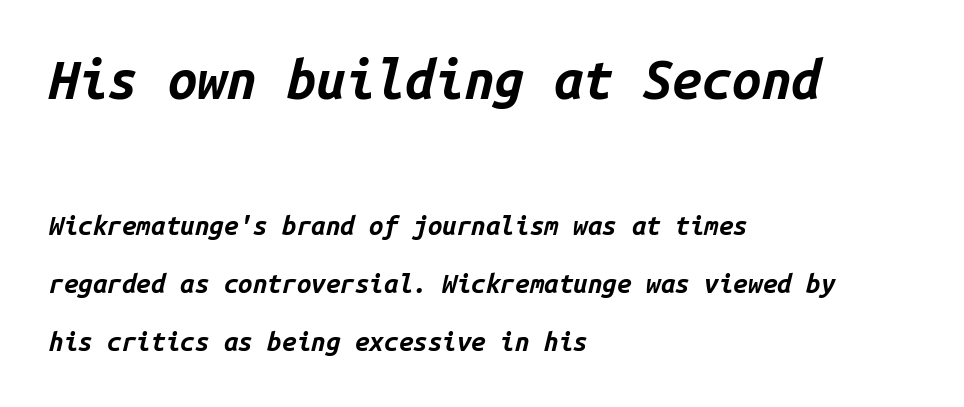
Q: Is the text bold? A: Yes.
Q: Is the text italic (slanted)? A: Yes, it leans right by about 14 degrees.
Q: Is the text underlined? A: No.
Q: How is the paragraph aligned? A: Left-aligned.
Q: Is the spacing between letters normal or unusually wide? A: Normal.
Q: Is the spacing between lines tight, normal or loose? A: Loose.
Q: Which block of text is set in a larger size, the first (top) or the second (bottom)? A: The first (top) one.
Q: Width (condensed, normal, or wide)? A: Normal.
Q: Stroke contrast? A: Low.
Q: x-height? A: Medium.
Q: Monospaced? A: Yes.
